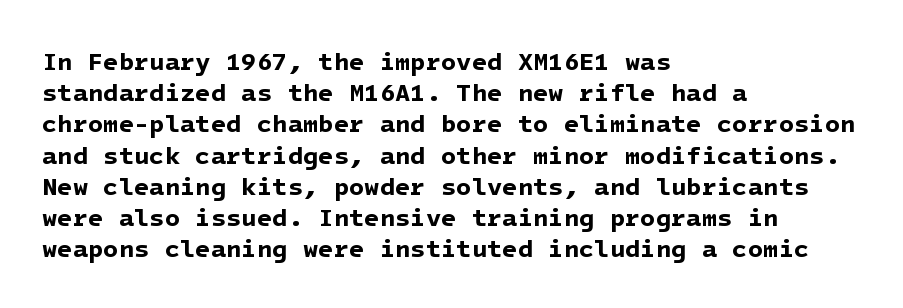
{"bold": "yes", "underline": "no", "align": "left", "line_spacing": "normal", "line_spacing_ratio": 1.25, "letter_spacing": "normal", "letter_spacing_em": 0.0, "glyph_px": 25}
